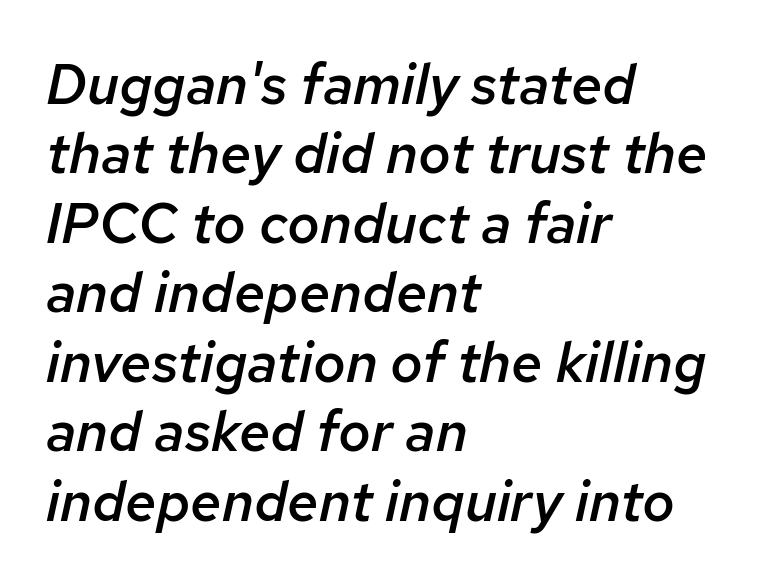
{"italic": "yes", "lean": "right", "slant_degrees": 12, "bold": "semi", "weight": "semibold", "width": "normal", "stroke_contrast": "low", "x_height": "medium", "monospaced": "no", "underline": "no", "align": "left", "line_spacing_ratio": 1.24, "letter_spacing": "normal", "letter_spacing_em": 0.0, "glyph_px": 56}
